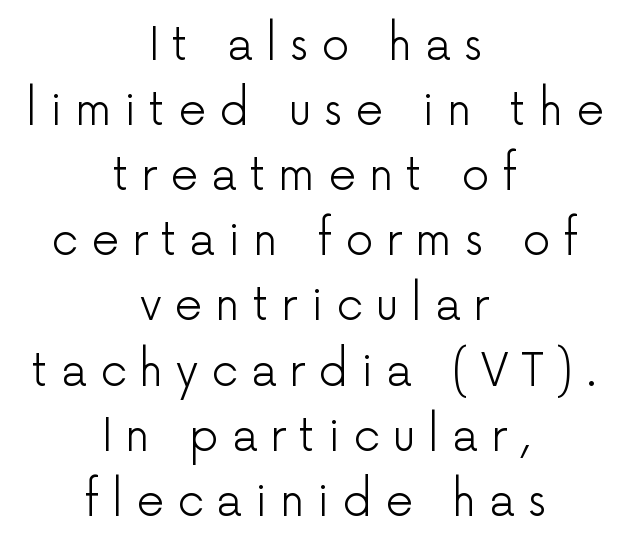
The image shows 44 px light sans-serif type, upright; set centered, normal line spacing (1.48x), unusually wide letter spacing (+0.29 em), not underlined; low stroke contrast and a medium x-height.
